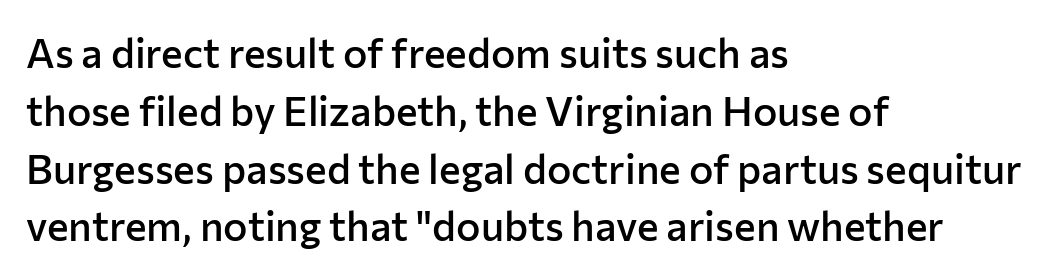
Q: Is the text bold? A: Semi-bold.
Q: Is the text italic (slanted)? A: No, it is upright.
Q: Is the typeface a serif or a sans-serif typeface? A: Sans-serif.
Q: Is the text underlined? A: No.
Q: How is the paragraph aligned? A: Left-aligned.
Q: Is the spacing between letters normal or unusually wide? A: Normal.
Q: Is the spacing between lines tight, normal or loose? A: Normal.
Q: Width (condensed, normal, or wide)? A: Normal.
Q: Stroke contrast? A: Low.
Q: x-height? A: Medium.
Q: Monospaced? A: No.
